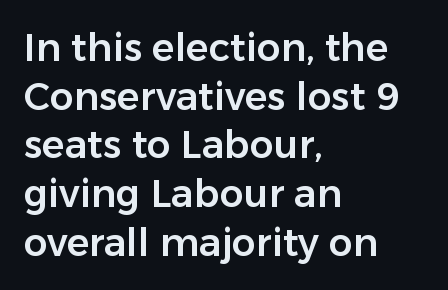
Q: Is the text italic (slanted)? A: No, it is upright.
Q: Is the typeface a serif or a sans-serif typeface? A: Sans-serif.
Q: Is the text underlined? A: No.
Q: How is the paragraph aligned? A: Left-aligned.
Q: Is the spacing between letters normal or unusually wide? A: Normal.
Q: Is the spacing between lines tight, normal or loose? A: Normal.
Q: Width (condensed, normal, or wide)? A: Normal.
Q: Stroke contrast? A: Low.
Q: x-height? A: Medium.
Q: Monospaced? A: No.
